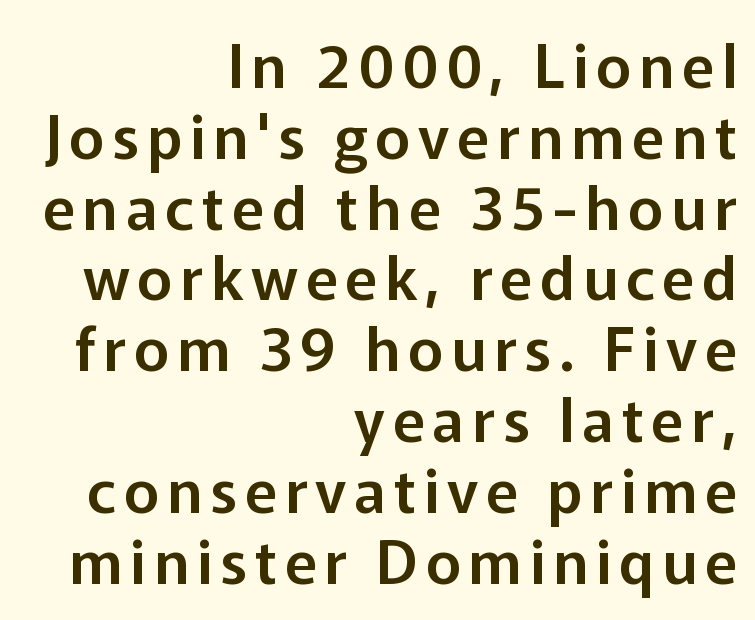
{"serif": "no", "italic": "no", "width": "normal", "stroke_contrast": "low", "x_height": "medium", "monospaced": "no", "underline": "no", "align": "right", "line_spacing_ratio": 1.18, "glyph_px": 60}
